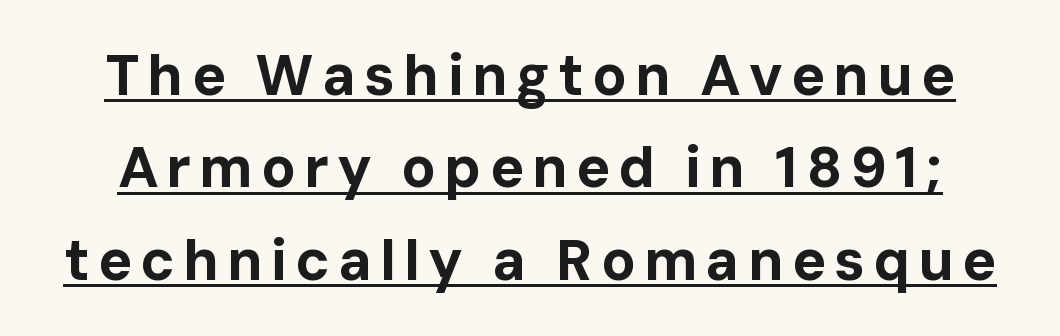
The image shows 57 px bold sans-serif type, upright; set normal line spacing (1.62x), underlined; low stroke contrast and a medium x-height.
